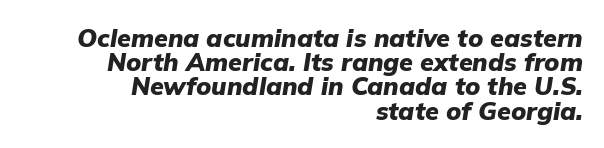
Lines of text with bare space underneath. Line endings align vertically; line beginnings do not. Short note: letters normally spaced. Line spacing here is tight. Every letter is thick-stroked: bold, no question.
